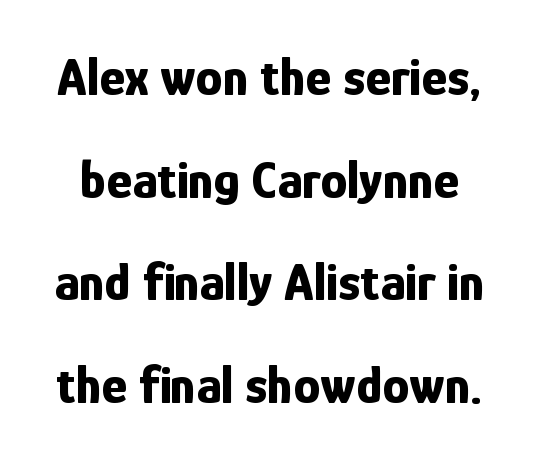
Q: Is the text bold? A: Yes.
Q: Is the text italic (slanted)? A: No, it is upright.
Q: Is the typeface a serif or a sans-serif typeface? A: Sans-serif.
Q: Is the text underlined? A: No.
Q: Is the spacing between letters normal or unusually wide? A: Normal.
Q: Is the spacing between lines tight, normal or loose? A: Loose.
Q: Width (condensed, normal, or wide)? A: Condensed.
Q: Stroke contrast? A: Low.
Q: x-height? A: Medium.
Q: Monospaced? A: No.
